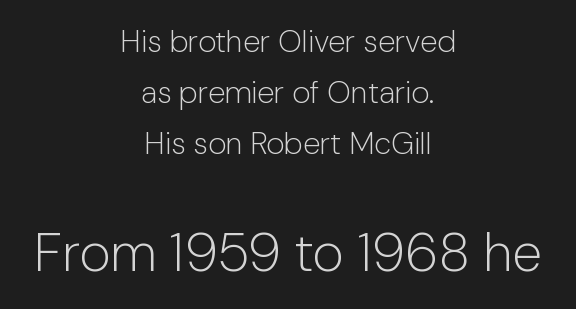
{"serif": "no", "italic": "no", "bold": "no", "weight": "light", "width": "normal", "stroke_contrast": "low", "x_height": "medium", "monospaced": "no", "underline": "no", "align": "center", "line_spacing": "normal", "line_spacing_ratio": 1.64, "letter_spacing": "normal", "letter_spacing_em": 0.0, "larger_block": "second", "size_ratio": 1.74, "glyph_px": 54}
